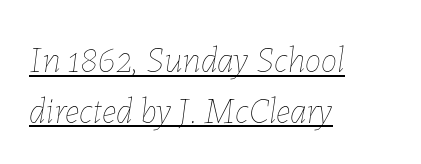
Casual observation: everything's shoved over to the left. Words appear dense and cohesive because spacing is normal. The strokes are not fattened; the text isn't bold. Underlining? Definitely there.
